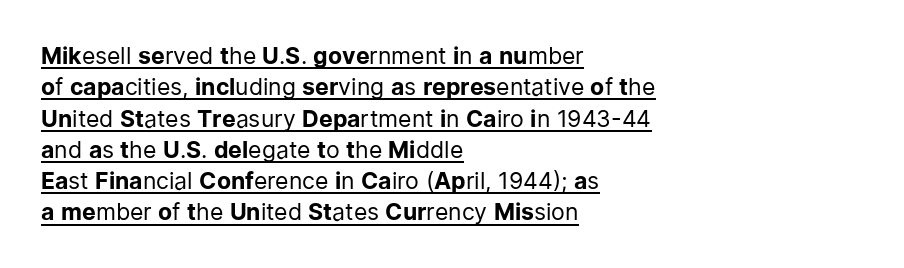
Q: Is the text bold? A: No.
Q: Is the text italic (slanted)? A: No, it is upright.
Q: Is the text underlined? A: Yes.
Q: How is the paragraph aligned? A: Left-aligned.
Q: Is the spacing between letters normal or unusually wide? A: Normal.
Q: Is the spacing between lines tight, normal or loose? A: Normal.
